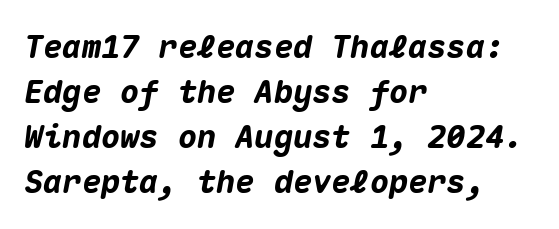
The image shows 32 px heavy type, italic (leaning right), monospaced; set left-aligned, normal line spacing (1.41x), normal letter spacing, not underlined; medium stroke contrast and a medium x-height.
